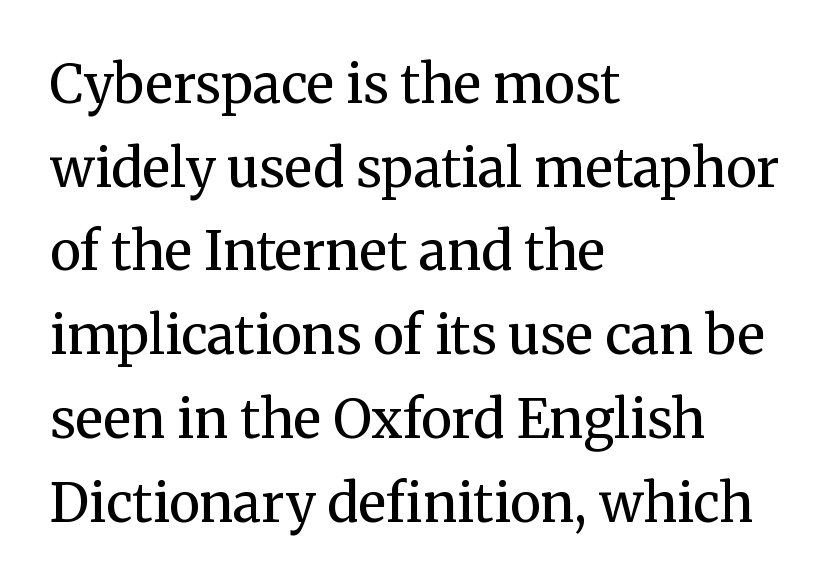
Bare-footed words on every line. Do the characters align in a grid? No, the font is proportional. Does the lettering tilt? It doesn't — this is upright. Weight class: somewhere from thin through regular. Successive baselines arrive at the customary interval.
